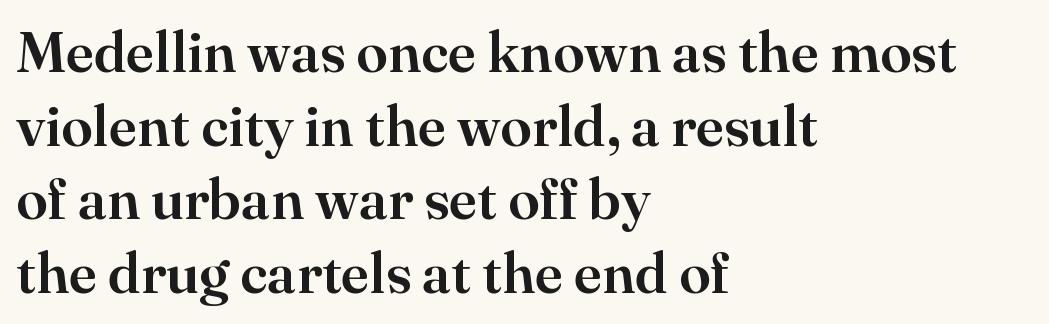
The image shows 57 px serif type, upright; set left-aligned, normal line spacing (1.29x), normal letter spacing, not underlined; high stroke contrast and a small x-height.
